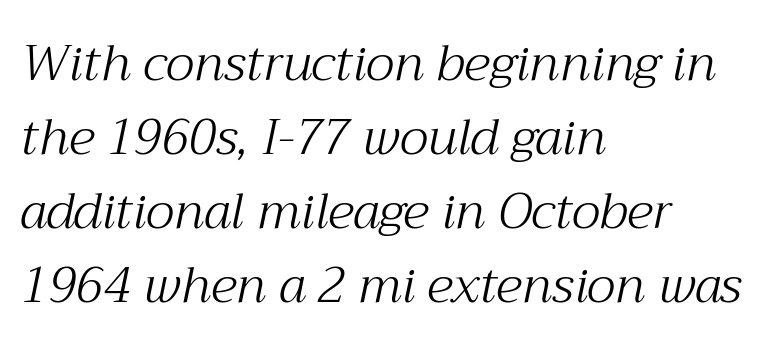
{"serif": "yes", "italic": "yes", "lean": "right", "slant_degrees": 12, "bold": "no", "weight": "light", "width": "normal", "stroke_contrast": "medium", "x_height": "medium", "monospaced": "no", "underline": "no", "align": "left", "line_spacing": "normal", "line_spacing_ratio": 1.48, "letter_spacing": "normal", "letter_spacing_em": 0.0, "glyph_px": 50}
